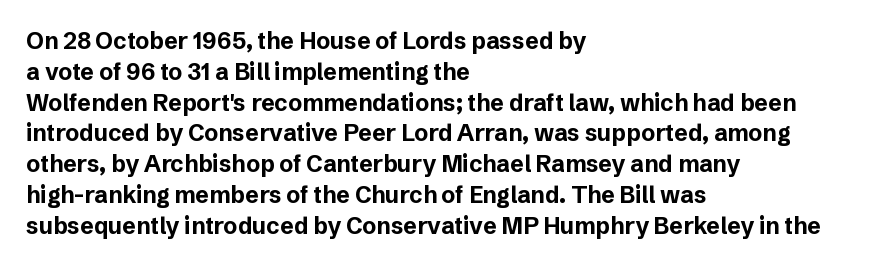
Q: Is the text bold? A: Yes.
Q: Is the text italic (slanted)? A: No, it is upright.
Q: Is the text underlined? A: No.
Q: How is the paragraph aligned? A: Left-aligned.
Q: Is the spacing between letters normal or unusually wide? A: Normal.
Q: Is the spacing between lines tight, normal or loose? A: Normal.
